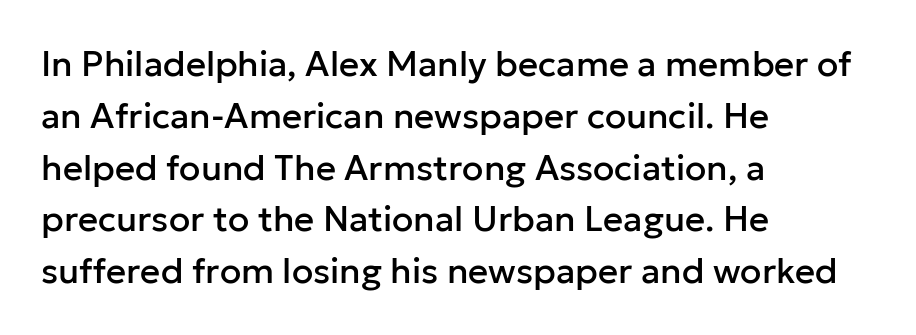
The image shows 35 px sans-serif type, upright; set left-aligned, normal line spacing (1.48x), normal letter spacing, not underlined; low stroke contrast and a medium x-height.
